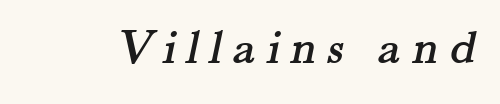
Q: Is the typeface a serif or a sans-serif typeface? A: Serif.
Q: Is the text underlined? A: No.
Q: Is the spacing between letters normal or unusually wide? A: Unusually wide.
Q: Width (condensed, normal, or wide)? A: Normal.
Q: Stroke contrast? A: Medium.
Q: x-height? A: Small.
Q: Monospaced? A: No.
